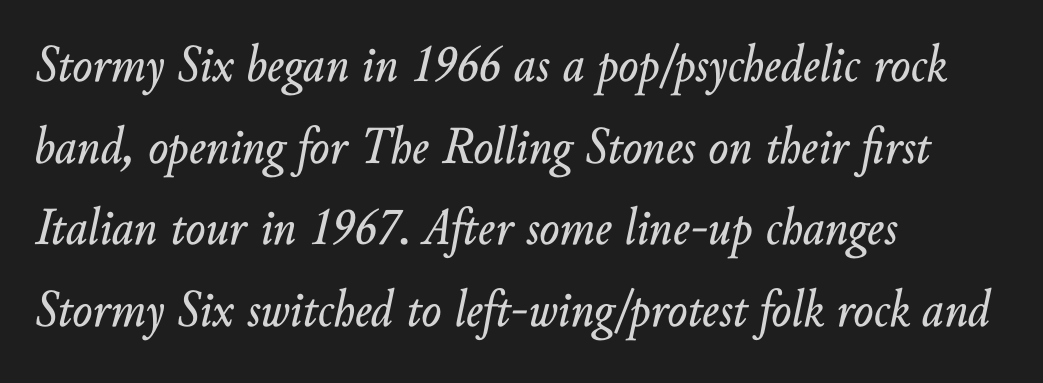
Varying glyph widths throughout — classic text-font behaviour. The horizontal fit of the characters is conventional and even. The foot of each line stays bare and open. Reading down the column, the eye jumps a familiar distance to each next line. The compositor pushed each line to the left boundary.
